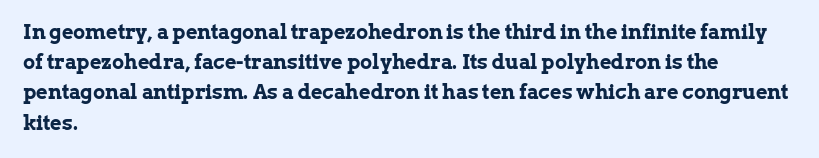
Q: Is the text bold? A: Yes.
Q: Is the text italic (slanted)? A: No, it is upright.
Q: Is the text underlined? A: No.
Q: How is the paragraph aligned? A: Left-aligned.
Q: Is the spacing between letters normal or unusually wide? A: Normal.
Q: Is the spacing between lines tight, normal or loose? A: Normal.
